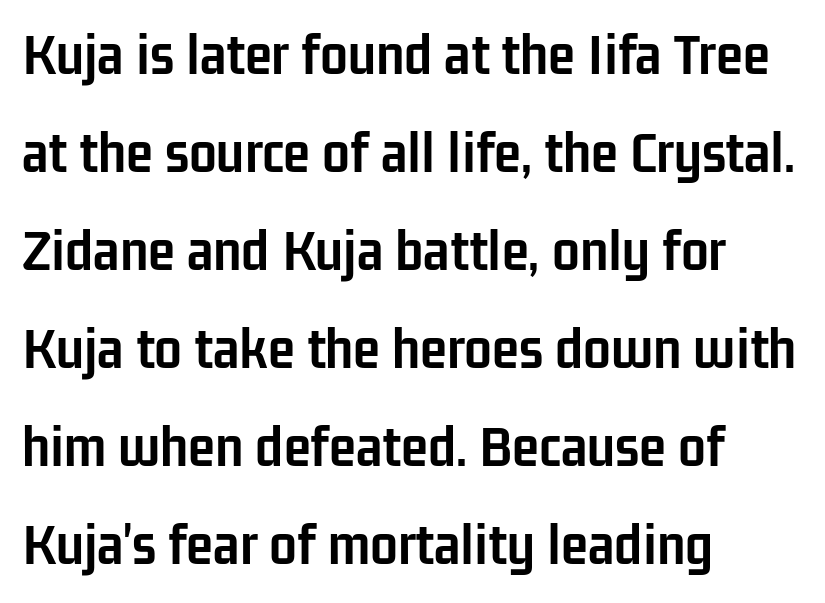
The image shows 62 px semibold, condensed sans-serif type, upright; set left-aligned, normal line spacing (1.58x), normal letter spacing, not underlined; low stroke contrast and a medium x-height.
